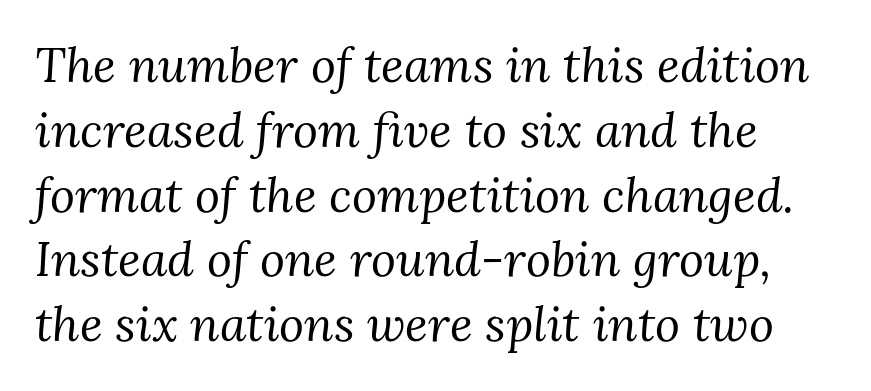
{"serif": "yes", "italic": "yes", "lean": "right", "slant_degrees": 3, "bold": "no", "weight": "regular", "width": "normal", "stroke_contrast": "medium", "x_height": "medium", "monospaced": "no", "underline": "no", "line_spacing": "normal", "line_spacing_ratio": 1.35, "letter_spacing": "normal", "letter_spacing_em": 0.0, "glyph_px": 48}
